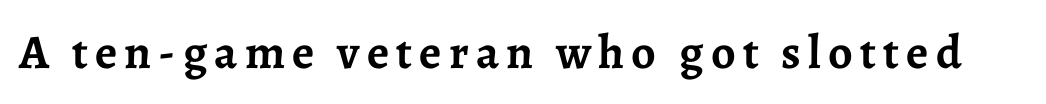
Designer's note — italics off, roman on. Each letter keeps its own natural width here, so spacing adapts to shape. Has an underline been added? It has not. Bold? Absolutely — the strokes are thick and heavy. I'd call this a serif setting — the letters wear small feet.
